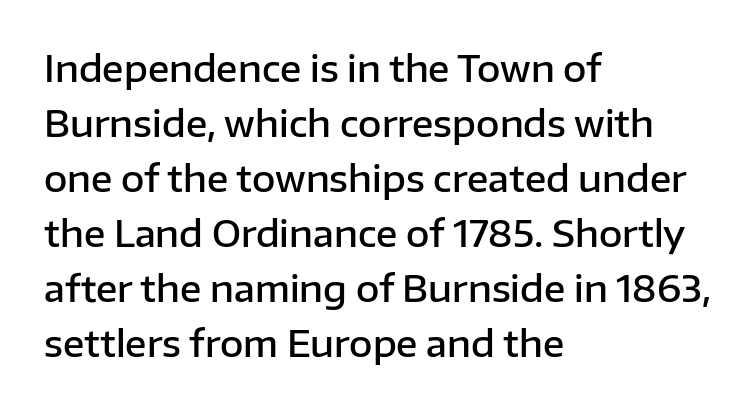
The image shows 36 px semibold sans-serif type, upright; set left-aligned, normal line spacing (1.53x), normal letter spacing, not underlined; low stroke contrast and a medium x-height.
